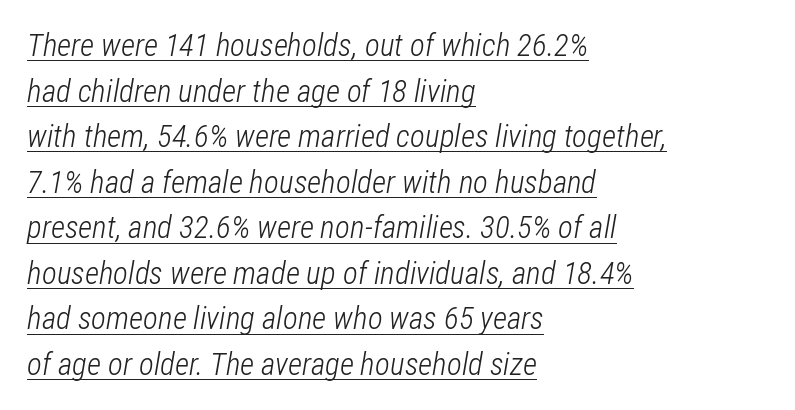
Q: Is the text bold? A: No.
Q: Is the text italic (slanted)? A: Yes, it leans right by about 12 degrees.
Q: Is the text underlined? A: Yes.
Q: How is the paragraph aligned? A: Left-aligned.
Q: Is the spacing between letters normal or unusually wide? A: Normal.
Q: Is the spacing between lines tight, normal or loose? A: Normal.
Q: Width (condensed, normal, or wide)? A: Condensed.
Q: Stroke contrast? A: Low.
Q: x-height? A: Medium.
Q: Monospaced? A: No.
